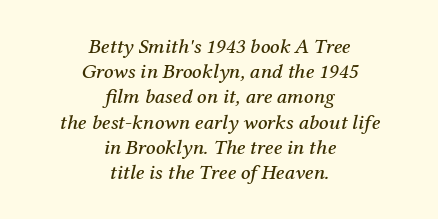
Q: Is the text italic (slanted)? A: Yes, it leans right by about 12 degrees.
Q: Is the text underlined? A: No.
Q: How is the paragraph aligned? A: Centered.
Q: Is the spacing between letters normal or unusually wide? A: Normal.
